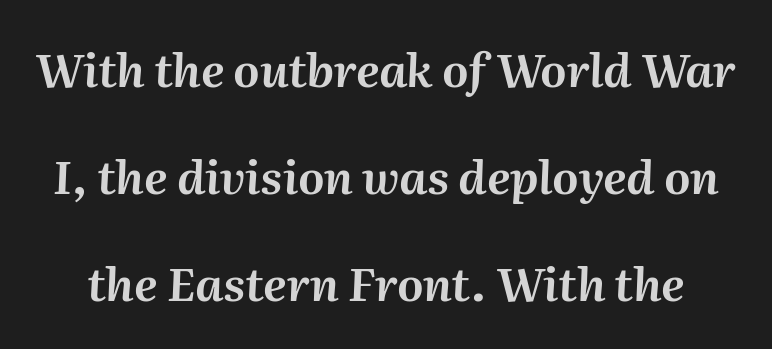
{"italic": "yes", "lean": "right", "slant_degrees": 2, "width": "normal", "stroke_contrast": "medium", "x_height": "medium", "monospaced": "no", "underline": "no", "line_spacing": "loose", "line_spacing_ratio": 2.33, "letter_spacing": "normal", "letter_spacing_em": 0.0, "glyph_px": 46}
